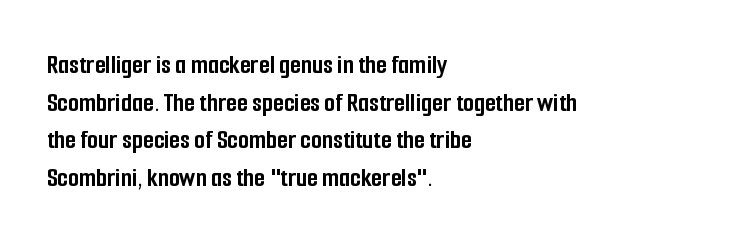
The image shows 28 px semibold, condensed sans-serif type, upright; set left-aligned, normal line spacing (1.34x), normal letter spacing, not underlined; low stroke contrast and a medium x-height.
